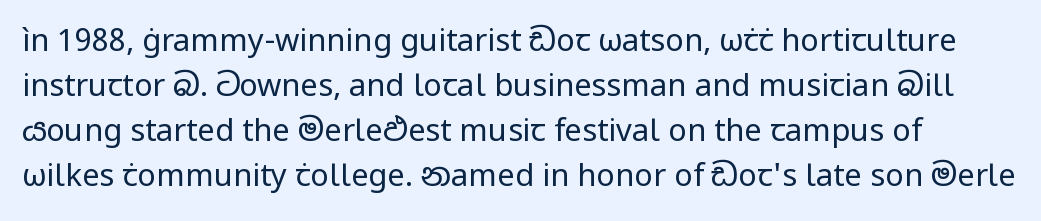
{"serif": "no", "italic": "no", "bold": "no", "weight": "regular", "width": "normal", "stroke_contrast": "low", "x_height": "medium", "monospaced": "no", "underline": "no", "line_spacing": "normal", "line_spacing_ratio": 1.45, "letter_spacing": "normal", "letter_spacing_em": 0.0, "glyph_px": 31}
